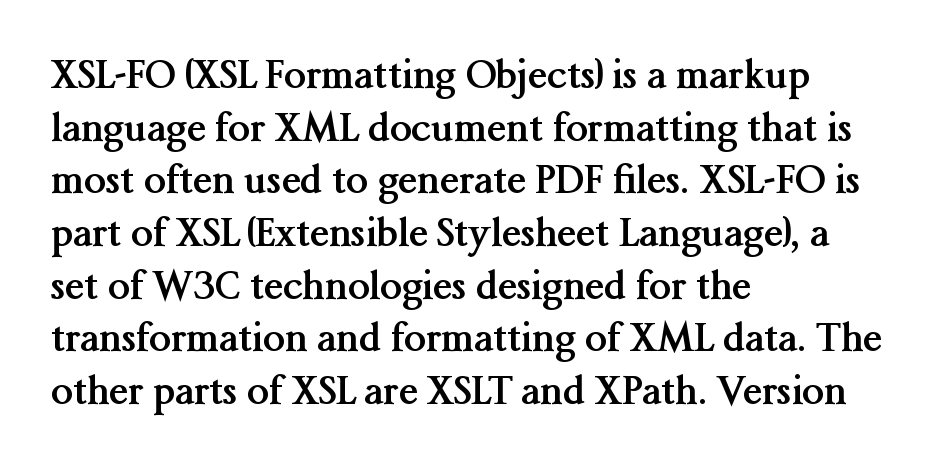
The image shows 39 px semibold serif type, upright; set left-aligned, normal line spacing (1.35x), normal letter spacing, not underlined; medium stroke contrast and a medium x-height.
